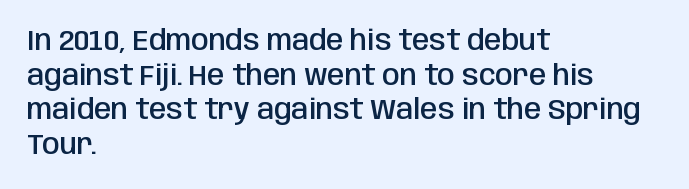
Casual observation: everything's shoved over to the left. Firm but not heavy-handed strokes: this text is semibold. This rendering employs a face without finishing strokes, i.e., a sans-serif. What stands out about the letter spacing? Nothing — it is the standard amount. The passage shown is typed in a proportional face where columns would drift.
